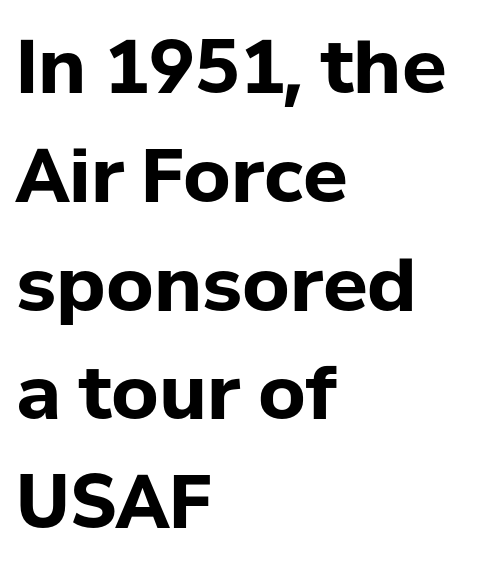
Note the varied advance widths — an 'i' is clearly narrower than an 'm'. This sample keeps an unexceptional amount of space between lines. The strip under each line holds only bare page. The font family rendered here belongs to the sans-serif group.
